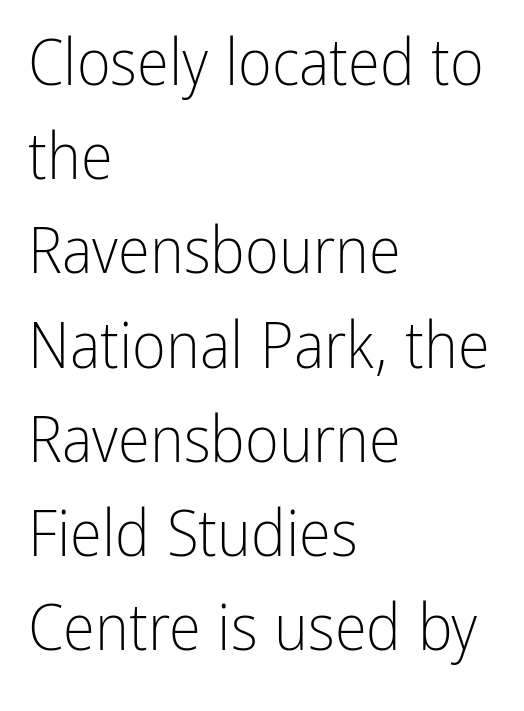
The image shows 65 px light, condensed sans-serif type, upright; set left-aligned, normal line spacing (1.45x), normal letter spacing, not underlined; low stroke contrast and a medium x-height.
